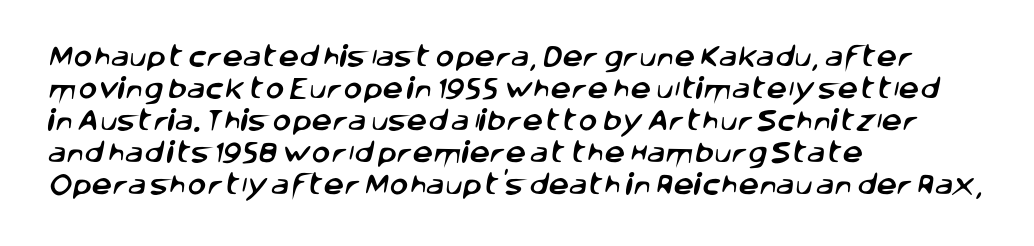
The image shows 23 px text type; set left-aligned, normal line spacing (1.39x), normal letter spacing, not underlined.
